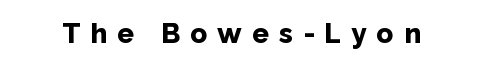
The image shows 28 px bold sans-serif type, upright; set unusually wide letter spacing (+0.36 em), not underlined; low stroke contrast and a medium x-height.
